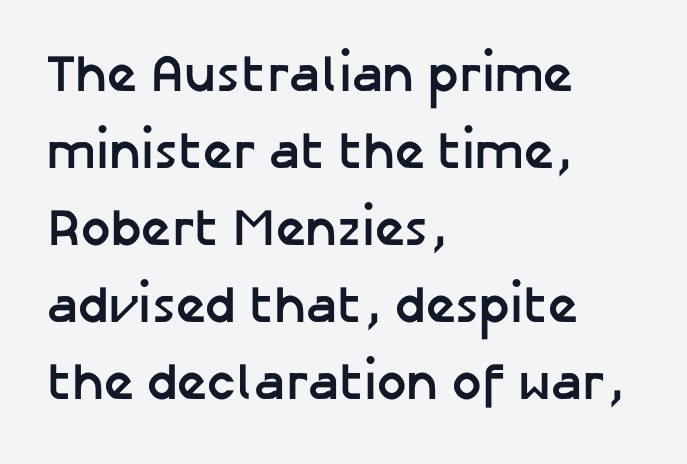
Each word holds together tightly as a unit, with standard inter-letter gaps. Posture: upright roman. The ragged edge is on the right, which tells us the setting is flush left. Words float on clear page, feet unadorned.
